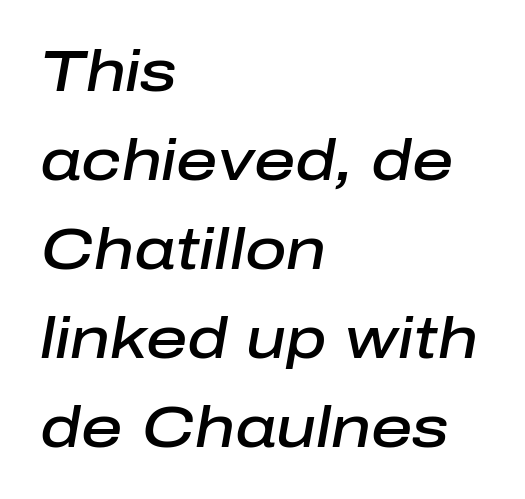
The image shows 57 px semibold type, italic (leaning right); set left-aligned, normal line spacing (1.56x), normal letter spacing, not underlined; low stroke contrast and a medium x-height.
